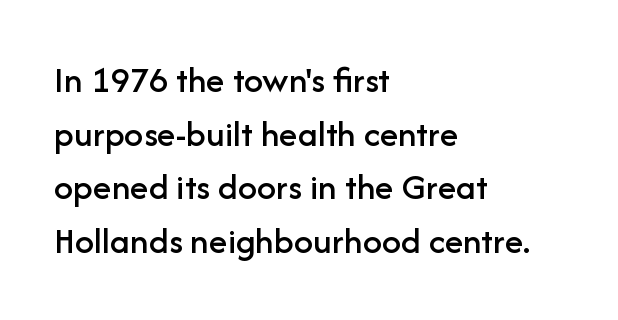
{"serif": "no", "italic": "no", "width": "normal", "stroke_contrast": "low", "x_height": "medium", "monospaced": "no", "underline": "no", "align": "left", "line_spacing": "normal", "line_spacing_ratio": 1.41, "letter_spacing": "normal", "letter_spacing_em": 0.0, "glyph_px": 38}
